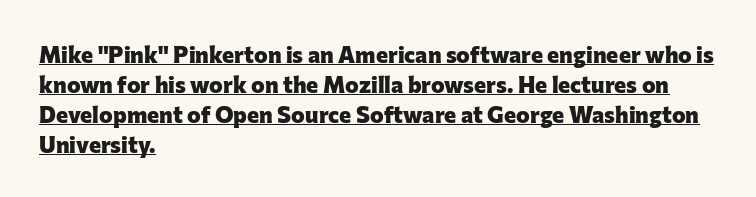
The image shows 23 px bold type, upright; set left-aligned, normal line spacing (1.3x), normal letter spacing, underlined.
